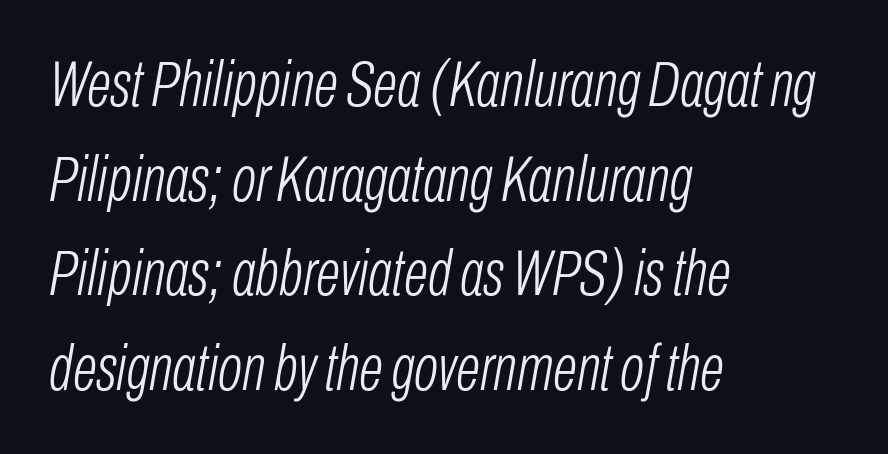
{"italic": "yes", "lean": "right", "slant_degrees": 10, "bold": "no", "weight": "light", "width": "condensed", "stroke_contrast": "low", "x_height": "medium", "monospaced": "no", "underline": "no", "align": "left", "line_spacing": "normal", "line_spacing_ratio": 1.48, "letter_spacing": "normal", "letter_spacing_em": 0.0, "glyph_px": 64}
